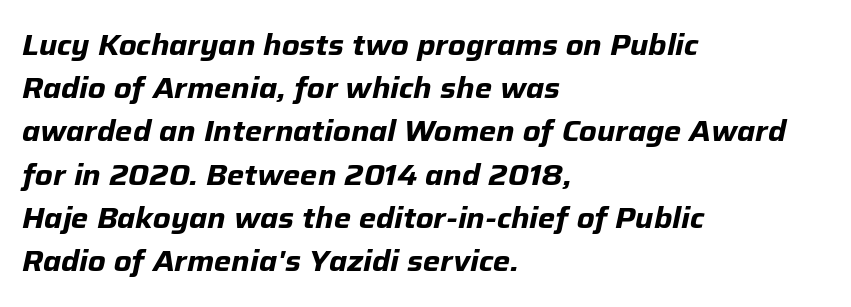
The rendering uses a bold face; every stroke is thick and dark. The setting favours the left margin, as ordinary paragraphs usually do. Baseline-to-baseline distance is the conventional proportion of letter height. Does extra space separate the letters? No, they use regular spacing.
